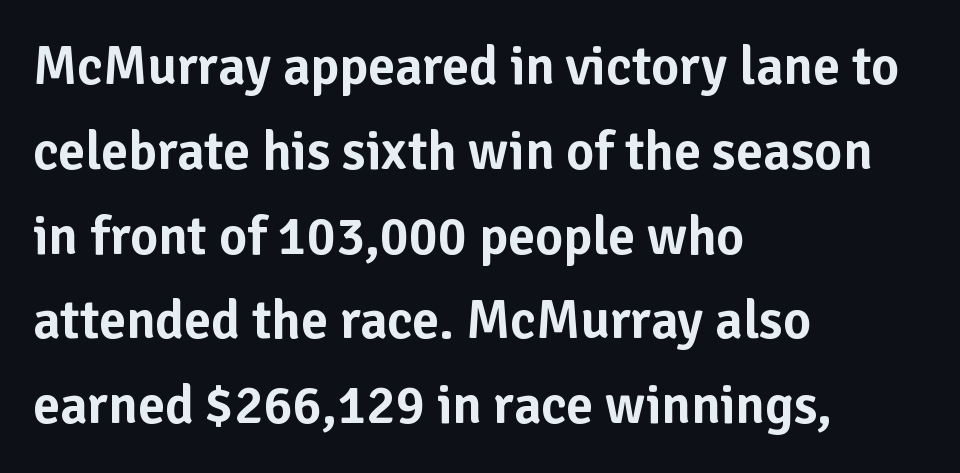
Notice how the passage keeps a crisp vertical edge on the left only. The type sits square on the baseline with zero lean. A bare baseline throughout the passage. Are there feet on the stems? There aren't — it's a sans.
